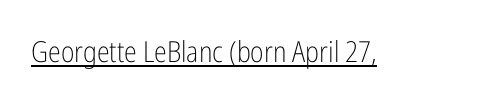
The image shows 29 px light, condensed sans-serif type, upright; set normal letter spacing, underlined; low stroke contrast and a medium x-height.
